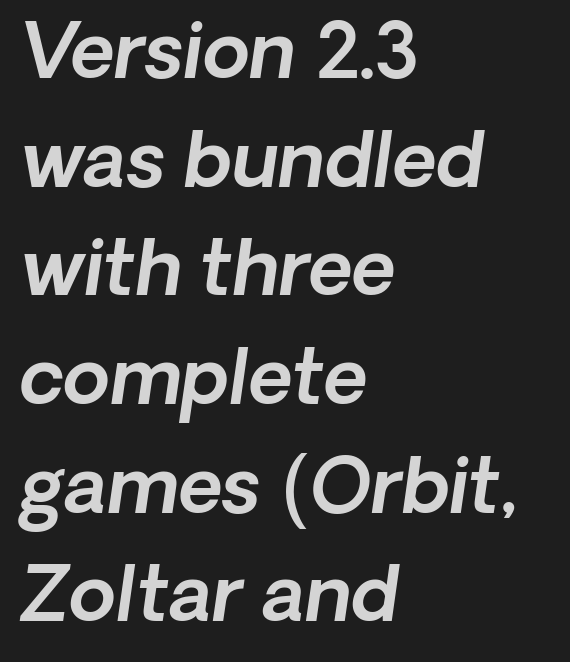
{"serif": "no", "width": "normal", "x_height": "medium", "monospaced": "no", "underline": "no", "align": "left", "line_spacing": "normal", "line_spacing_ratio": 1.43, "letter_spacing": "normal", "letter_spacing_em": 0.0, "glyph_px": 76}
